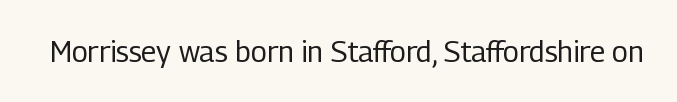
The image shows 29 px regular-weight, condensed sans-serif type, upright; set normal letter spacing, not underlined; low stroke contrast and a medium x-height.
